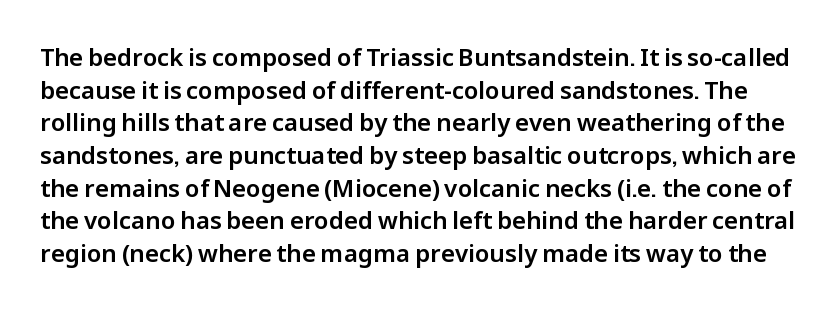
Any mark beneath the type? The region is blank. The letters stand straight up with perfectly vertical stems. Interline gaps are of average width in this sample. No extra tracking has been applied to these lines.
